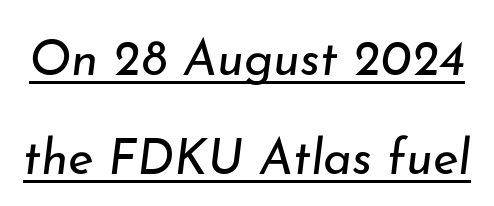
Q: Is the text bold? A: No.
Q: Is the text italic (slanted)? A: Yes, it leans right by about 7 degrees.
Q: Is the text underlined? A: Yes.
Q: Is the spacing between letters normal or unusually wide? A: Normal.
Q: Is the spacing between lines tight, normal or loose? A: Loose.
Q: Width (condensed, normal, or wide)? A: Normal.
Q: Stroke contrast? A: Low.
Q: x-height? A: Small.
Q: Monospaced? A: No.
